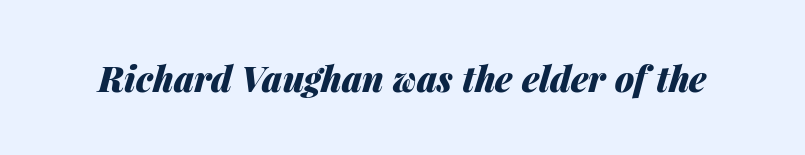
Q: Is the text bold? A: Yes.
Q: Is the text italic (slanted)? A: Yes, it leans right by about 14 degrees.
Q: Is the text underlined? A: No.
Q: Is the spacing between letters normal or unusually wide? A: Normal.
Q: Width (condensed, normal, or wide)? A: Normal.
Q: Stroke contrast? A: Medium.
Q: x-height? A: Medium.
Q: Monospaced? A: No.
